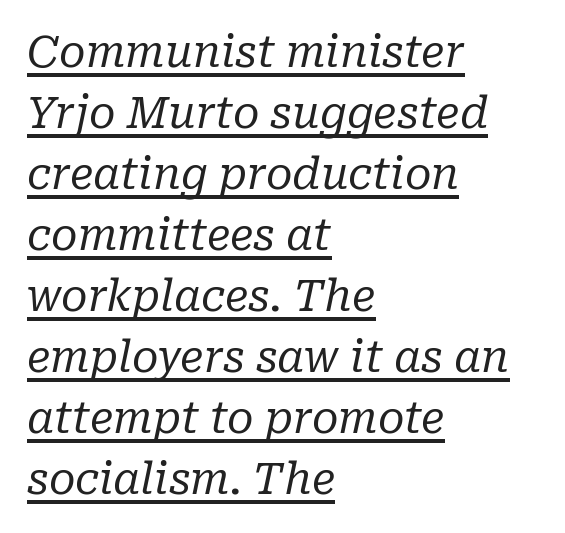
The image shows 43 px regular-weight serif type, italic (leaning right); set left-aligned, normal line spacing (1.42x), normal letter spacing, underlined; low stroke contrast and a medium x-height.
